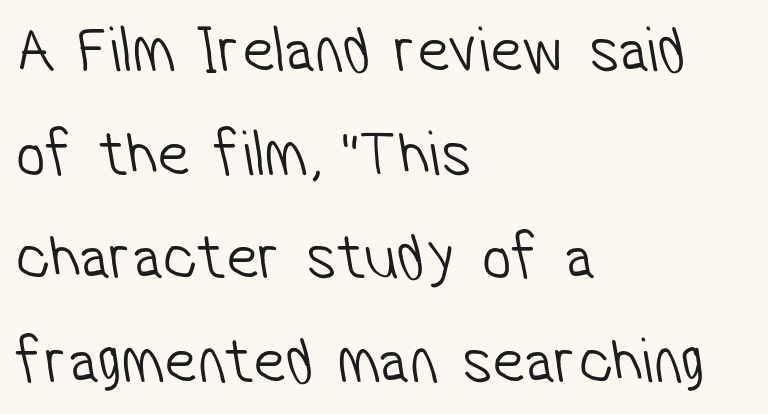
The image shows 66 px light, condensed sans-serif type; set left-aligned, normal line spacing (1.57x), normal letter spacing, not underlined; low stroke contrast and a medium x-height.
